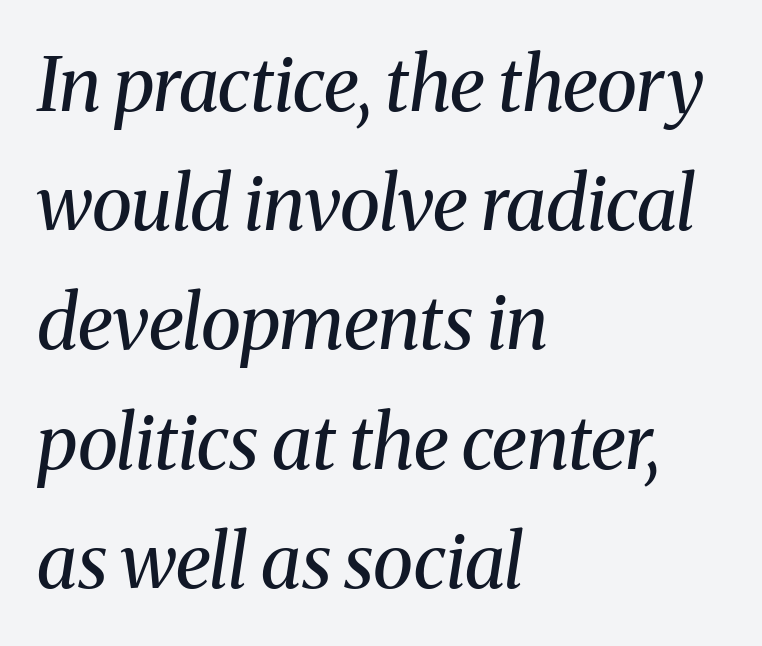
Q: Is the text bold? A: No.
Q: Is the text italic (slanted)? A: Yes, it leans right by about 8 degrees.
Q: Is the typeface a serif or a sans-serif typeface? A: Serif.
Q: Is the text underlined? A: No.
Q: How is the paragraph aligned? A: Left-aligned.
Q: Is the spacing between letters normal or unusually wide? A: Normal.
Q: Is the spacing between lines tight, normal or loose? A: Normal.
Q: Width (condensed, normal, or wide)? A: Normal.
Q: Stroke contrast? A: Medium.
Q: x-height? A: Medium.
Q: Monospaced? A: No.
